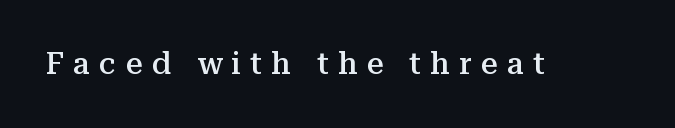
Q: Is the text bold? A: Semi-bold.
Q: Is the text italic (slanted)? A: No, it is upright.
Q: Is the typeface a serif or a sans-serif typeface? A: Serif.
Q: Is the text underlined? A: No.
Q: Is the spacing between letters normal or unusually wide? A: Unusually wide.
Q: Width (condensed, normal, or wide)? A: Normal.
Q: Stroke contrast? A: Medium.
Q: x-height? A: Medium.
Q: Monospaced? A: No.
